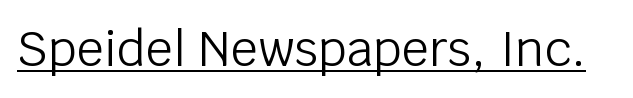
Q: Is the text bold? A: No.
Q: Is the text italic (slanted)? A: No, it is upright.
Q: Is the typeface a serif or a sans-serif typeface? A: Sans-serif.
Q: Is the text underlined? A: Yes.
Q: Is the spacing between letters normal or unusually wide? A: Normal.
Q: Width (condensed, normal, or wide)? A: Normal.
Q: Stroke contrast? A: Low.
Q: x-height? A: Large.
Q: Monospaced? A: No.
